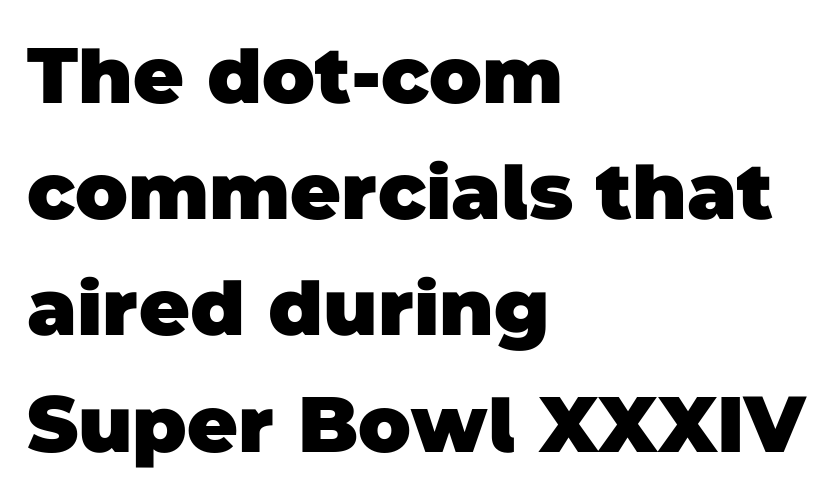
Q: Is the text bold? A: Yes.
Q: Is the typeface a serif or a sans-serif typeface? A: Sans-serif.
Q: Is the text underlined? A: No.
Q: How is the paragraph aligned? A: Left-aligned.
Q: Is the spacing between letters normal or unusually wide? A: Normal.
Q: Is the spacing between lines tight, normal or loose? A: Normal.
Q: Width (condensed, normal, or wide)? A: Normal.
Q: Stroke contrast? A: Low.
Q: x-height? A: Large.
Q: Monospaced? A: No.
